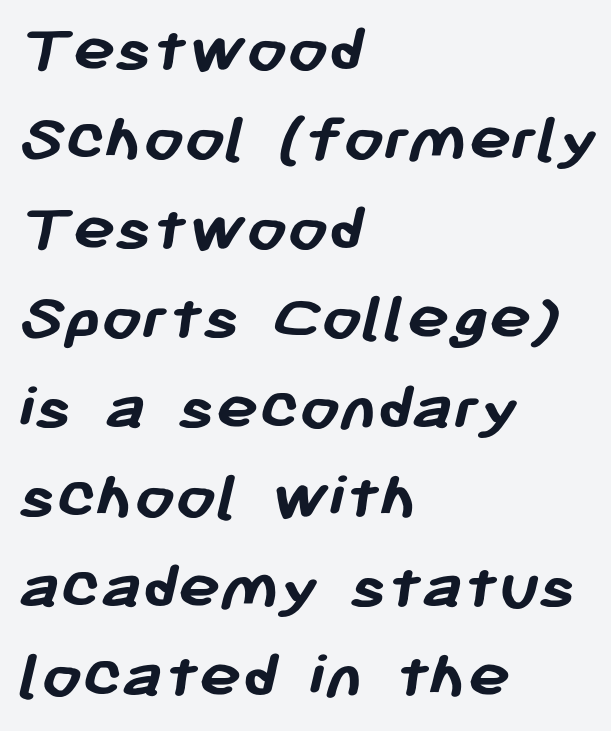
Characters follow at the spacing the type designer built in. The leading is moderate, giving the passage an even texture. The rendering shows plain stroke endings on the letterforms — a sans-serif design. Each letter keeps its own natural width here, so spacing adapts to shape. Each line starts at the same left margin while the right side varies.
